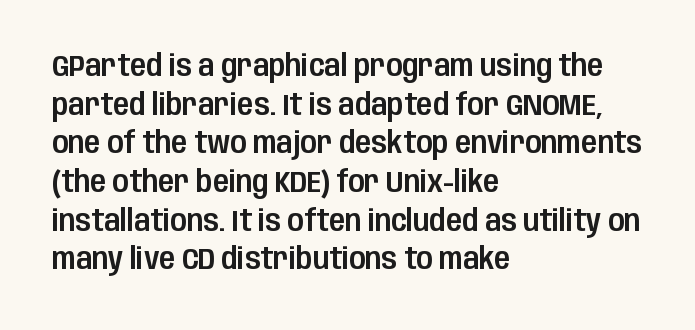
The image shows 30 px condensed sans-serif type, upright; set left-aligned, normal line spacing (1.29x), normal letter spacing, not underlined; low stroke contrast and a large x-height.
